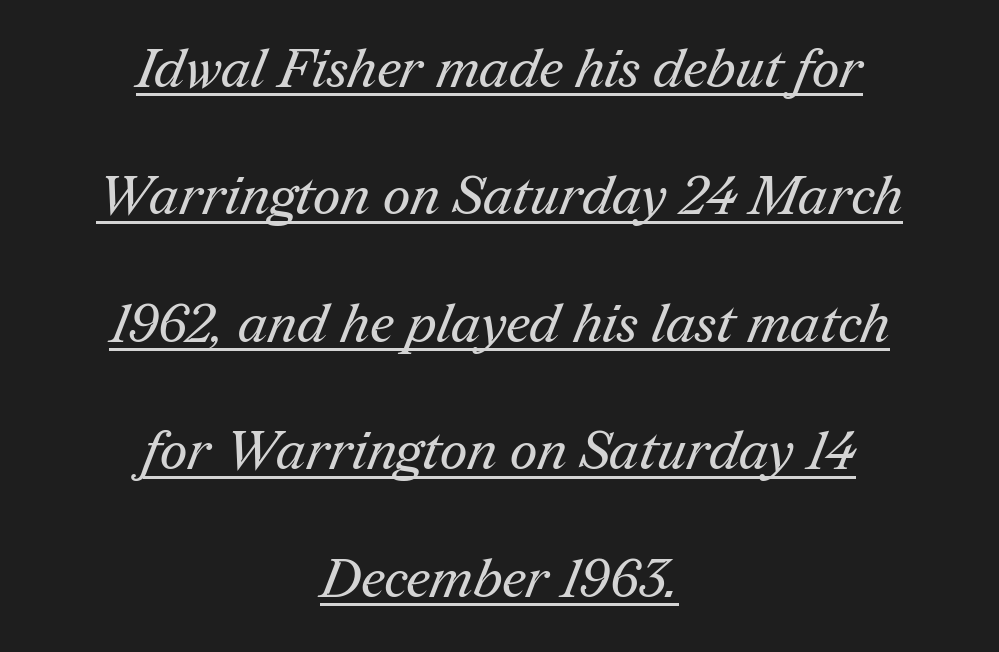
Centered paragraph, ragged on both sides. Note the varied advance widths — an 'i' is clearly narrower than an 'm'. Serif or sans? Serif — the stroke terminals have little feet. Is the type heavy? It reads as light-to-regular instead.
